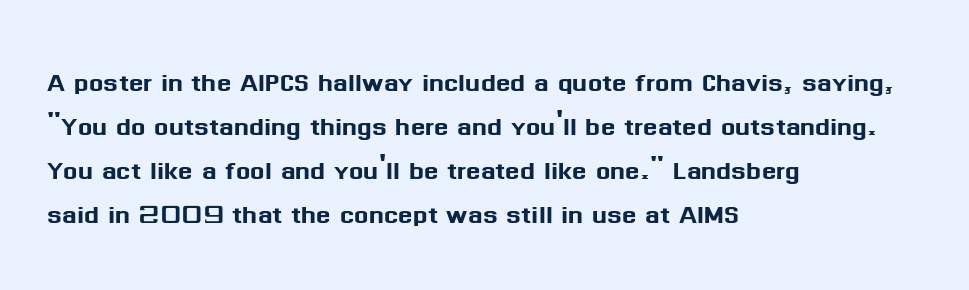
{"serif": "no", "italic": "no", "width": "normal", "stroke_contrast": "medium", "x_height": "medium", "monospaced": "no", "underline": "no", "align": "left", "line_spacing": "normal", "line_spacing_ratio": 1.29, "letter_spacing": "normal", "letter_spacing_em": 0.0, "glyph_px": 34}
